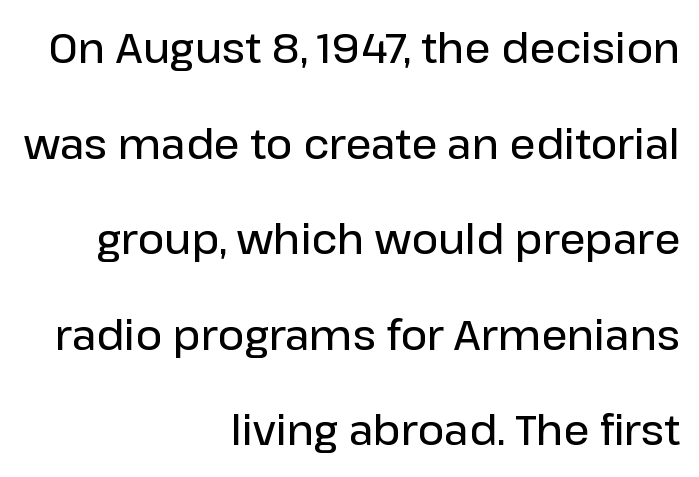
The image shows 41 px semibold sans-serif type, upright; set right-aligned, loose line spacing (2.33x), normal letter spacing, not underlined; low stroke contrast and a medium x-height.
